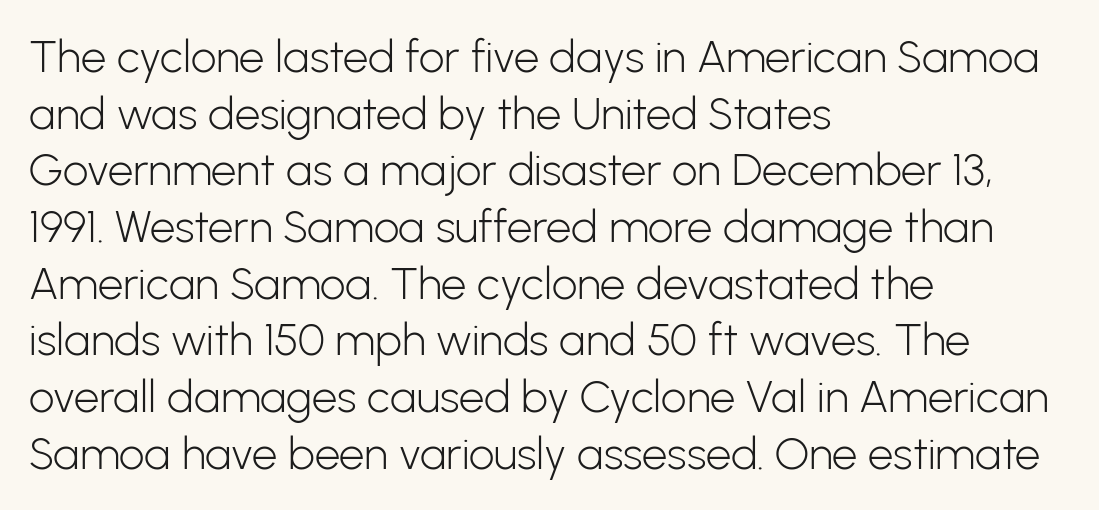
{"serif": "no", "italic": "no", "bold": "no", "weight": "light", "width": "normal", "stroke_contrast": "low", "x_height": "medium", "monospaced": "no", "underline": "no", "align": "left", "line_spacing": "normal", "line_spacing_ratio": 1.26, "letter_spacing": "normal", "letter_spacing_em": 0.0, "glyph_px": 45}
